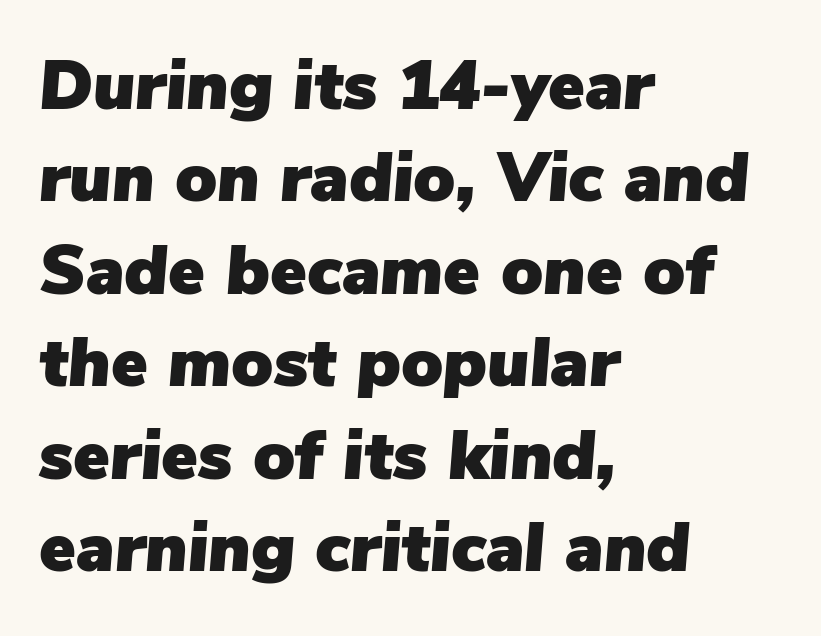
The image shows 69 px text type, italic (leaning right); set left-aligned, normal line spacing (1.34x), normal letter spacing, not underlined; low stroke contrast and a medium x-height.
